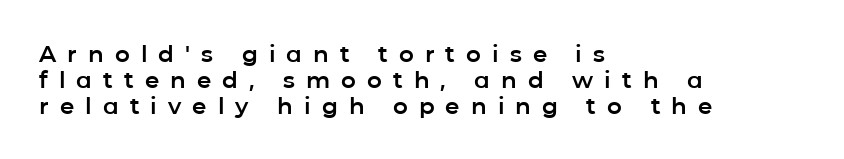
{"italic": "no", "underline": "no", "align": "left", "line_spacing": "tight", "line_spacing_ratio": 1.12, "letter_spacing": "wide", "letter_spacing_em": 0.48, "glyph_px": 23}
